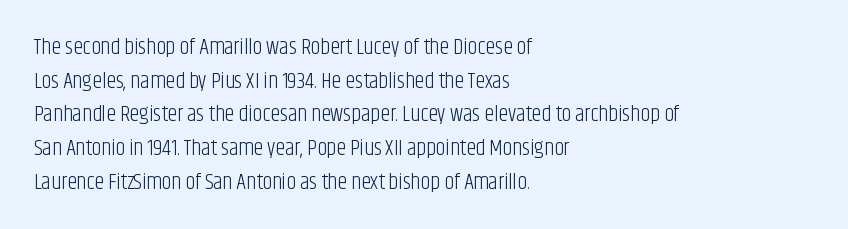
Q: Is the text bold? A: No.
Q: Is the text italic (slanted)? A: No, it is upright.
Q: Is the text underlined? A: No.
Q: How is the paragraph aligned? A: Left-aligned.
Q: Is the spacing between letters normal or unusually wide? A: Normal.
Q: Is the spacing between lines tight, normal or loose? A: Normal.
